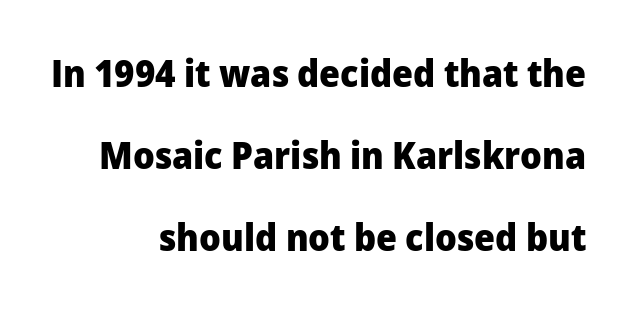
Every character sits straight up, as roman type does. Look at the stroke-to-counter ratio: heavy, a bold. The line-height multiplier appears high, well above default. Classification — sans serif. Tracking value appears to be zero — textbook default spacing.
